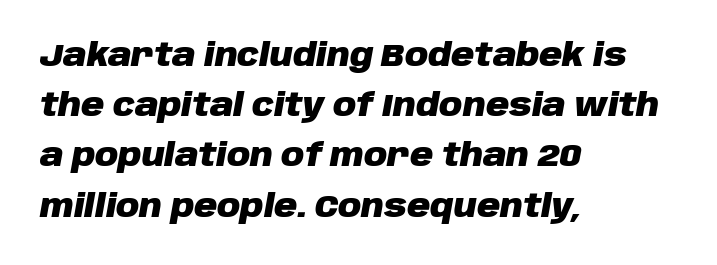
Q: Is the text bold? A: Yes.
Q: Is the text italic (slanted)? A: Yes, it leans right by about 10 degrees.
Q: Is the text underlined? A: No.
Q: How is the paragraph aligned? A: Left-aligned.
Q: Is the spacing between letters normal or unusually wide? A: Normal.
Q: Is the spacing between lines tight, normal or loose? A: Normal.
Q: Width (condensed, normal, or wide)? A: Normal.
Q: Stroke contrast? A: Low.
Q: x-height? A: Large.
Q: Monospaced? A: No.
